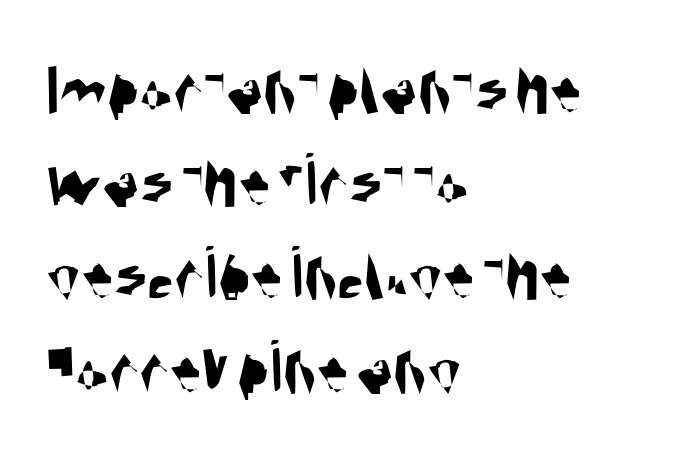
{"serif": "no", "width": "condensed", "stroke_contrast": "medium", "x_height": "large", "monospaced": "no", "underline": "no", "align": "left", "line_spacing_ratio": 1.21, "letter_spacing": "normal", "letter_spacing_em": 0.0, "glyph_px": 77}
